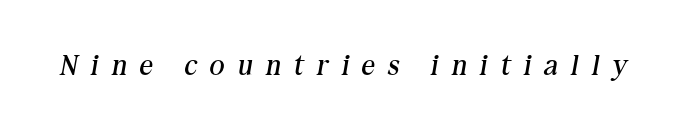
{"serif": "yes", "italic": "yes", "lean": "right", "slant_degrees": 10, "bold": "no", "weight": "regular", "width": "normal", "stroke_contrast": "medium", "x_height": "medium", "monospaced": "no", "underline": "no", "letter_spacing": "wide", "letter_spacing_em": 0.45, "glyph_px": 29}
